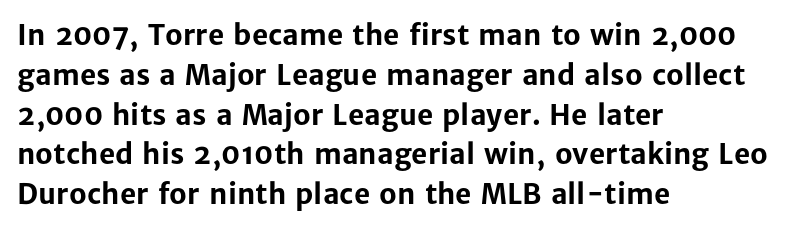
The image shows 28 px bold sans-serif type, upright; set left-aligned, normal line spacing (1.42x), normal letter spacing, not underlined; low stroke contrast and a medium x-height.
